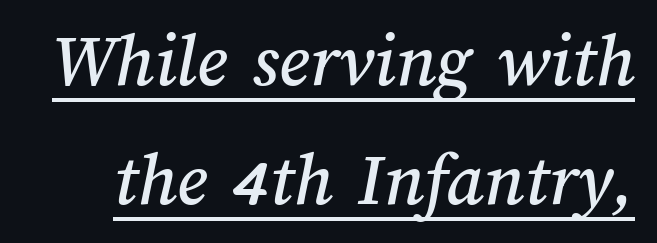
Q: Is the text underlined? A: Yes.
Q: Is the spacing between letters normal or unusually wide? A: Normal.
Q: Is the spacing between lines tight, normal or loose? A: Normal.
Q: Width (condensed, normal, or wide)? A: Normal.
Q: Stroke contrast? A: Medium.
Q: x-height? A: Medium.
Q: Monospaced? A: No.
